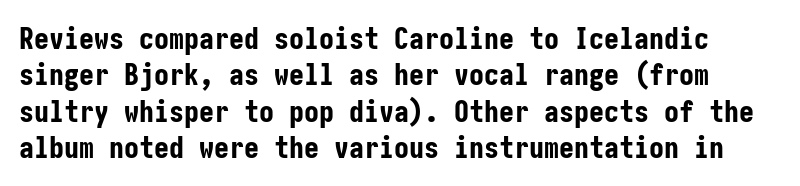
The image shows 30 px bold, condensed sans-serif type, upright; set line spacing 1.21x, normal letter spacing, not underlined; low stroke contrast and a medium x-height.
